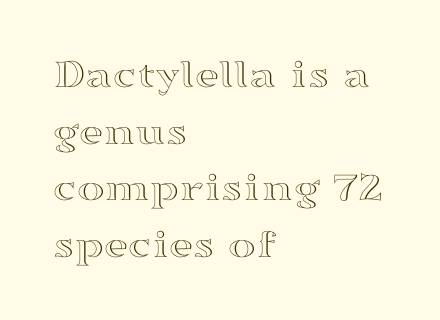
{"italic": "no", "width": "wide", "x_height": "medium", "monospaced": "no", "underline": "no", "align": "left", "line_spacing": "normal", "line_spacing_ratio": 1.35, "letter_spacing": "normal", "letter_spacing_em": 0.0, "glyph_px": 42}
